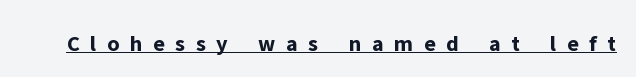
Q: Is the text bold? A: Yes.
Q: Is the text italic (slanted)? A: No, it is upright.
Q: Is the text underlined? A: Yes.
Q: Is the spacing between letters normal or unusually wide? A: Unusually wide.
